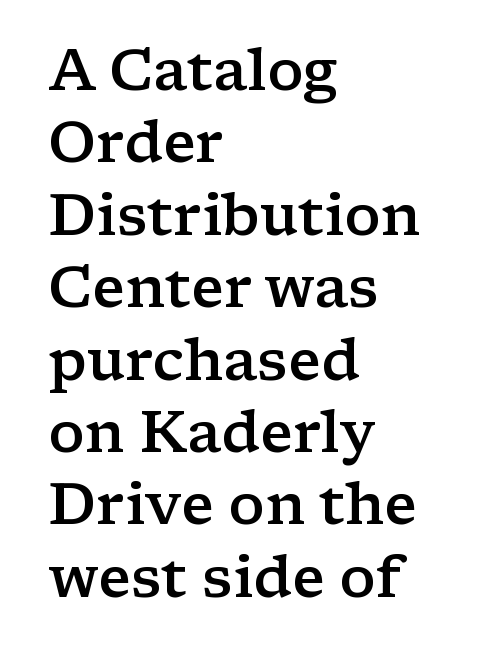
Q: Is the text bold? A: Semi-bold.
Q: Is the text italic (slanted)? A: No, it is upright.
Q: Is the typeface a serif or a sans-serif typeface? A: Serif.
Q: Is the text underlined? A: No.
Q: How is the paragraph aligned? A: Left-aligned.
Q: Is the spacing between letters normal or unusually wide? A: Normal.
Q: Is the spacing between lines tight, normal or loose? A: Normal.
Q: Width (condensed, normal, or wide)? A: Wide.
Q: Stroke contrast? A: Low.
Q: x-height? A: Medium.
Q: Monospaced? A: No.
